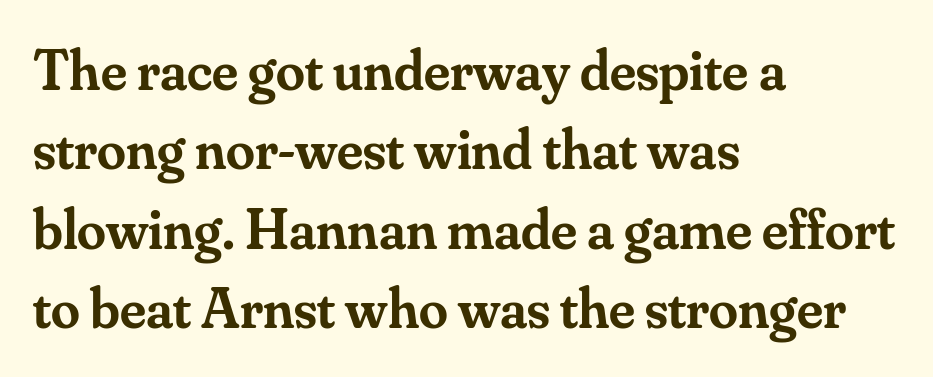
Nope, not italic — everything's standing straight. Decoration check: the copy has no underline. One-word summary of the alignment: left. No extra tracking has been applied to these lines. Normally led — the rows are evenly, conventionally spaced. Students, this is semibold: more ink than regular, less than bold.
